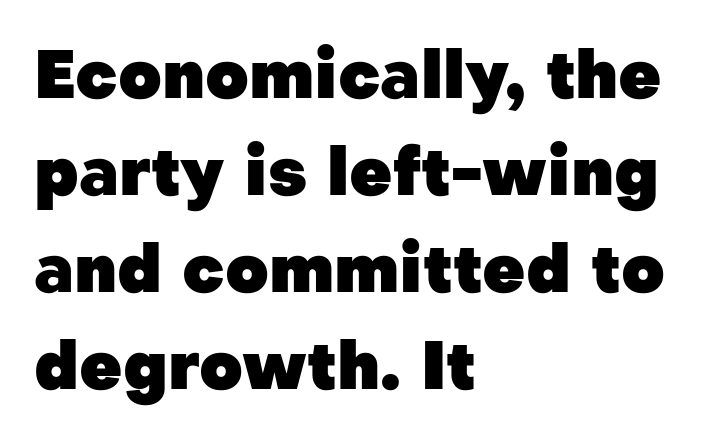
{"serif": "no", "italic": "no", "bold": "yes", "weight": "heavy", "width": "normal", "stroke_contrast": "low", "x_height": "medium", "monospaced": "no", "underline": "no", "align": "left", "line_spacing": "normal", "line_spacing_ratio": 1.45, "letter_spacing": "normal", "letter_spacing_em": 0.0, "glyph_px": 67}
